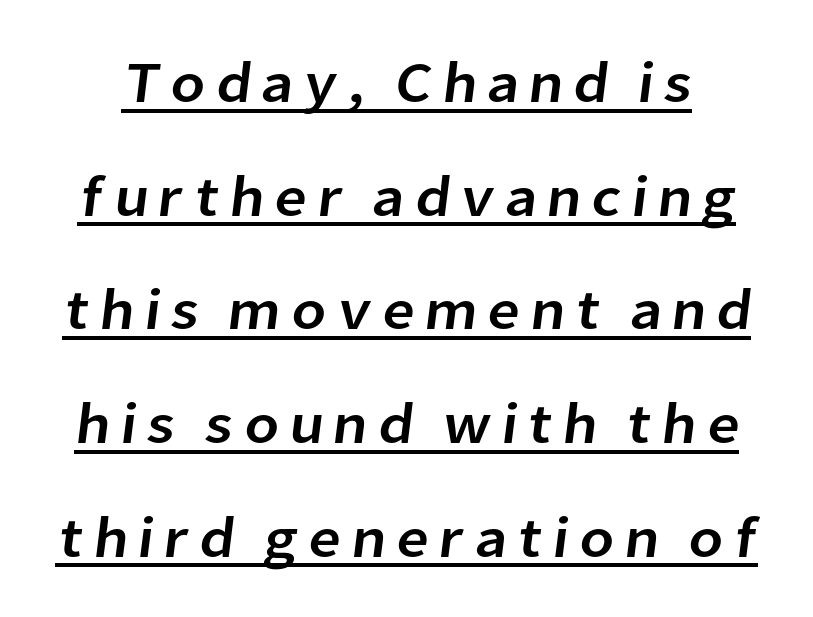
{"serif": "no", "width": "normal", "stroke_contrast": "low", "x_height": "medium", "monospaced": "no", "underline": "yes", "line_spacing": "loose", "line_spacing_ratio": 1.96, "glyph_px": 58}
